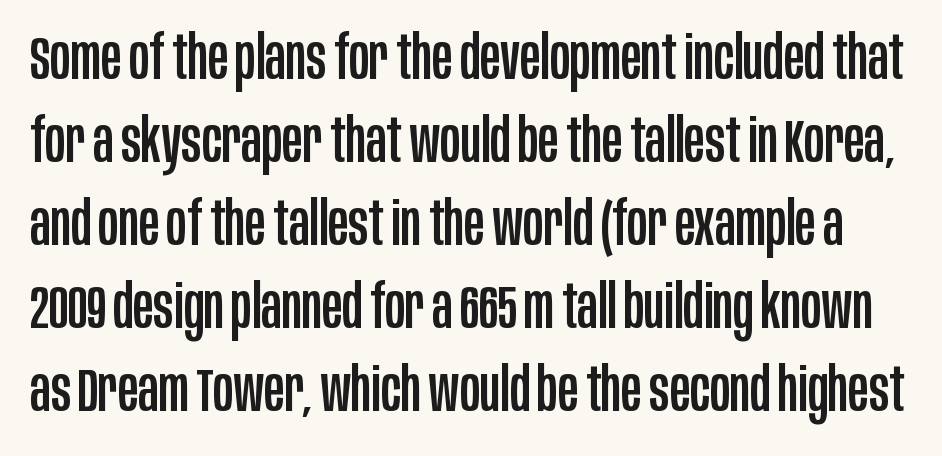
The image shows 61 px condensed sans-serif type, upright; set normal line spacing (1.36x), normal letter spacing, not underlined; low stroke contrast and a large x-height.
